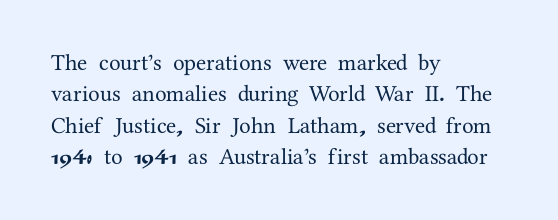
The passage shown is not underscored anywhere. The line texture is even and compact thanks to regular tracking. Nope, not italic — everything's standing straight. Each line starts at the same left margin while the right side varies. Notice how descenders clear the ascenders below comfortably — that's standard leading.
